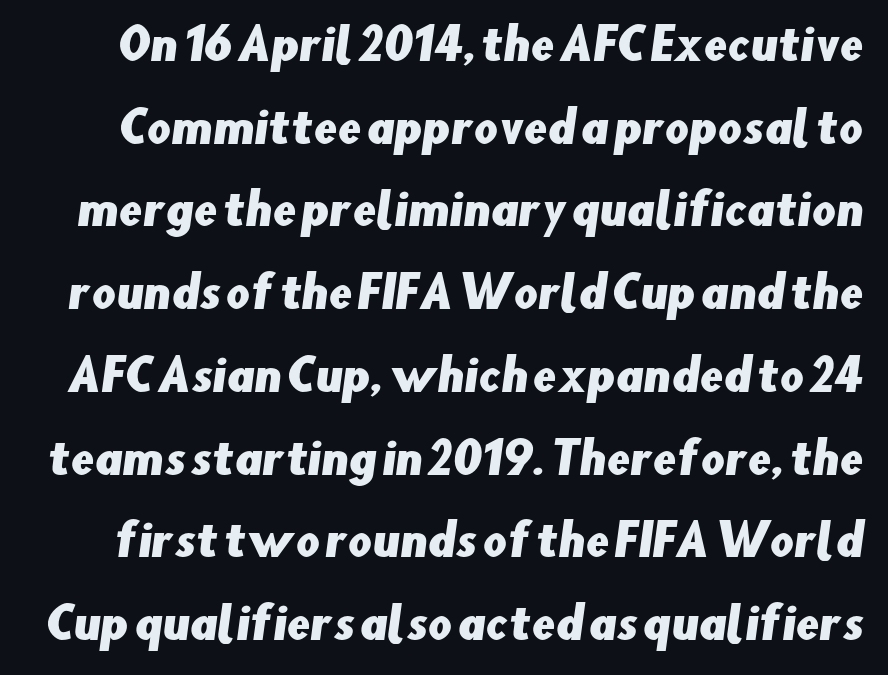
The image shows 42 px sans-serif type; set loose line spacing (1.97x), normal letter spacing, not underlined; low stroke contrast and a small x-height.
